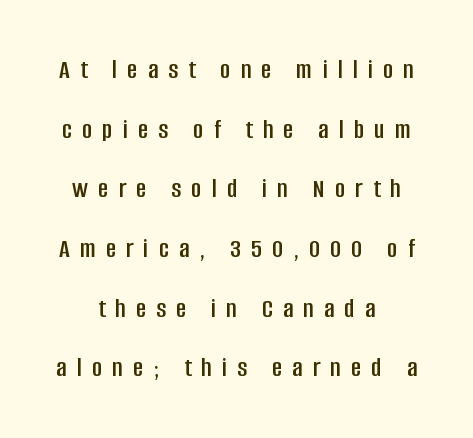
{"serif": "no", "italic": "no", "width": "condensed", "stroke_contrast": "low", "x_height": "large", "monospaced": "no", "underline": "no", "line_spacing": "loose", "line_spacing_ratio": 2.13, "letter_spacing": "wide", "letter_spacing_em": 0.36, "glyph_px": 28}
